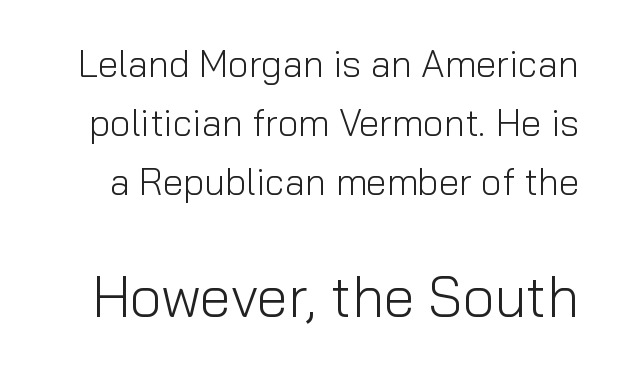
Q: Is the text bold? A: No.
Q: Is the text italic (slanted)? A: No, it is upright.
Q: Is the typeface a serif or a sans-serif typeface? A: Sans-serif.
Q: Is the text underlined? A: No.
Q: Is the spacing between letters normal or unusually wide? A: Normal.
Q: Is the spacing between lines tight, normal or loose? A: Normal.
Q: Which block of text is set in a larger size, the first (top) or the second (bottom)? A: The second (bottom) one.
Q: Width (condensed, normal, or wide)? A: Normal.
Q: Stroke contrast? A: Low.
Q: x-height? A: Medium.
Q: Monospaced? A: No.
